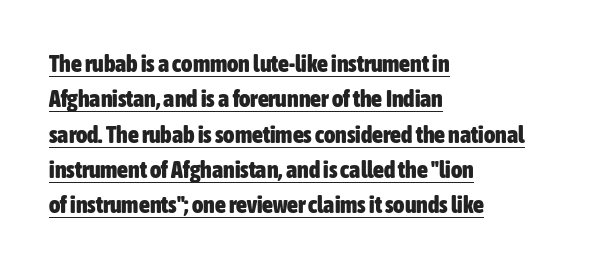
Q: Is the text bold? A: Yes.
Q: Is the text italic (slanted)? A: No, it is upright.
Q: Is the text underlined? A: Yes.
Q: How is the paragraph aligned? A: Left-aligned.
Q: Is the spacing between letters normal or unusually wide? A: Normal.
Q: Is the spacing between lines tight, normal or loose? A: Normal.
